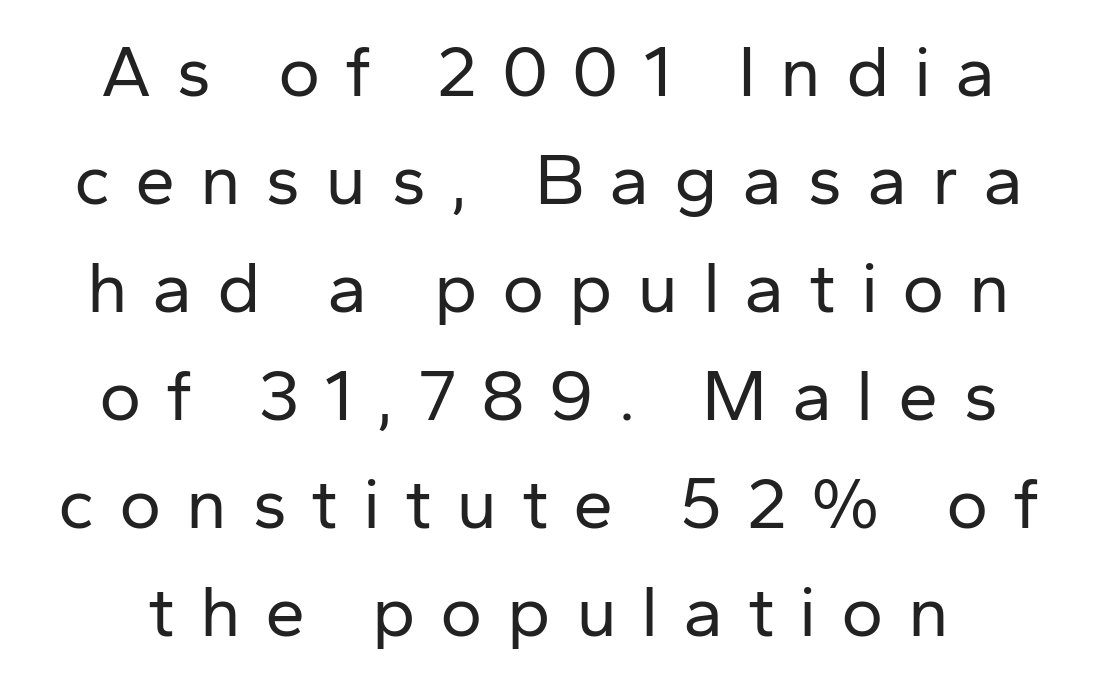
{"serif": "no", "italic": "no", "bold": "no", "weight": "regular", "width": "normal", "stroke_contrast": "low", "x_height": "medium", "monospaced": "no", "underline": "no", "line_spacing": "normal", "line_spacing_ratio": 1.5, "letter_spacing": "wide", "letter_spacing_em": 0.34, "glyph_px": 72}
